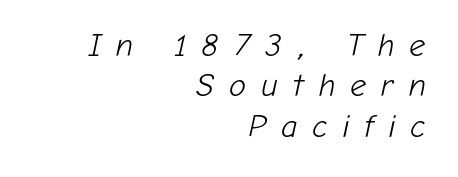
Q: Is the text bold? A: No.
Q: Is the text italic (slanted)? A: Yes, it leans right by about 12 degrees.
Q: Is the text underlined? A: No.
Q: How is the paragraph aligned? A: Right-aligned.
Q: Is the spacing between letters normal or unusually wide? A: Unusually wide.
Q: Is the spacing between lines tight, normal or loose? A: Normal.
Q: Width (condensed, normal, or wide)? A: Normal.
Q: Stroke contrast? A: Low.
Q: x-height? A: Medium.
Q: Monospaced? A: No.
